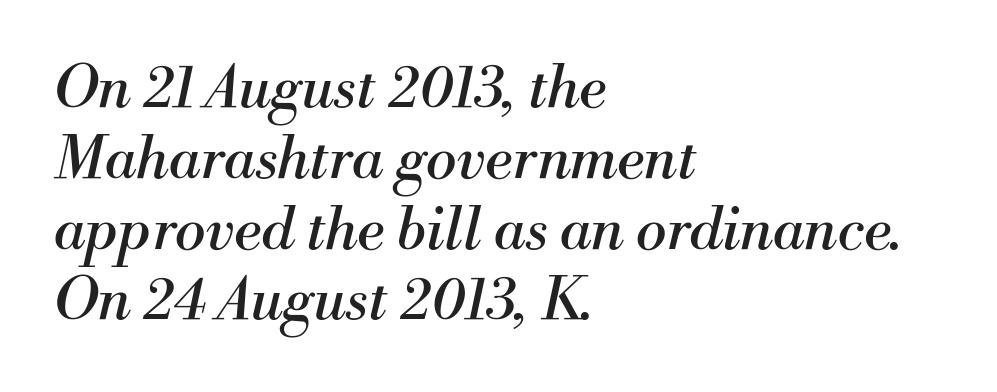
The image shows 58 px regular-weight serif type, italic (leaning right); set left-aligned, line spacing 1.22x, normal letter spacing, not underlined; medium stroke contrast and a small x-height.
